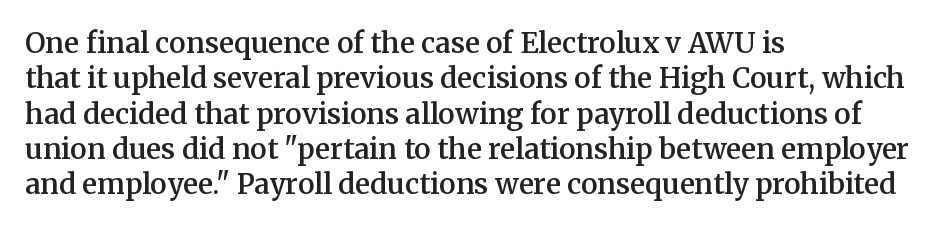
Quick note: underline off. No extra tracking has been applied to these lines. Vertically, the passage feels balanced, rows spaced as you'd expect. To sum up the face: it has serifs.
